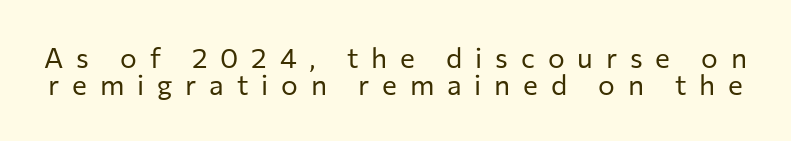
Q: Is the text bold? A: No.
Q: Is the text italic (slanted)? A: No, it is upright.
Q: Is the typeface a serif or a sans-serif typeface? A: Sans-serif.
Q: Is the text underlined? A: No.
Q: Is the spacing between letters normal or unusually wide? A: Unusually wide.
Q: Is the spacing between lines tight, normal or loose? A: Tight.
Q: Width (condensed, normal, or wide)? A: Normal.
Q: Stroke contrast? A: Low.
Q: x-height? A: Medium.
Q: Monospaced? A: No.
